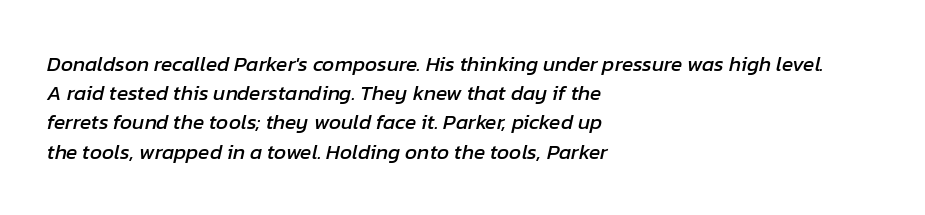
The image shows 21 px text type, italic (leaning right); set left-aligned, normal line spacing (1.39x), normal letter spacing, not underlined.
